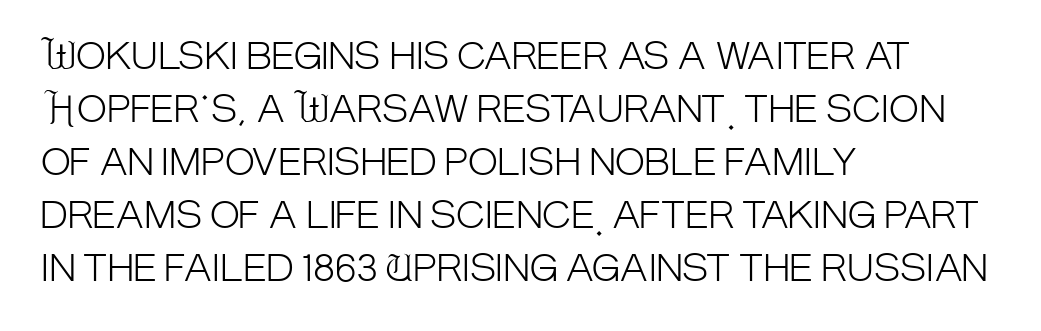
Is this a sans? Yes — the strokes have no serifs. The rendering uses natural spacing where letterforms have individual widths. The line texture is even and compact thanks to regular tracking. Type without underlining. Quick note: not italic, upright.
